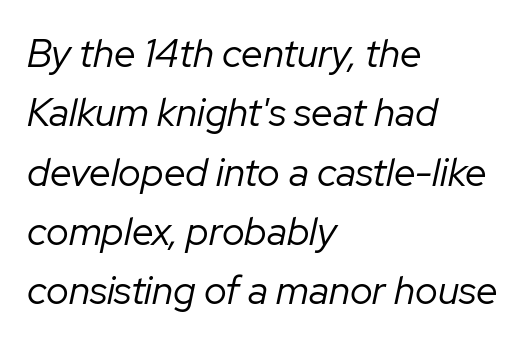
The image shows 39 px regular-weight type, italic (leaning right); set left-aligned, normal line spacing (1.52x), normal letter spacing, not underlined; low stroke contrast and a medium x-height.
